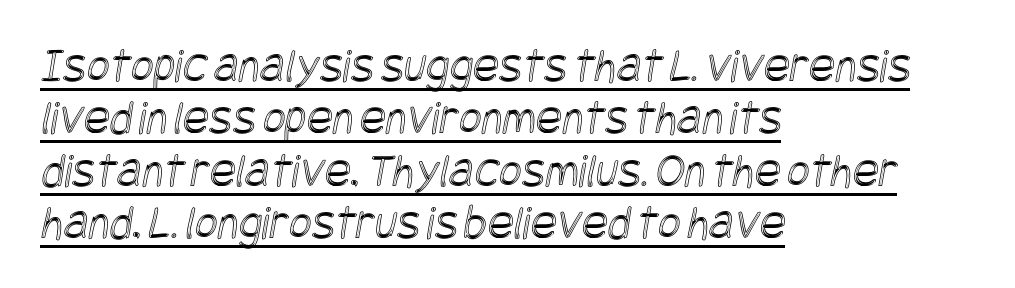
Like a heading marked for emphasis, these lines bear an underscore. The face used here is rendered with its standard letterfit. The lines are packed closely together with very little leading. Visually the block forms a straight wall on the left and a jagged coastline on the right.
